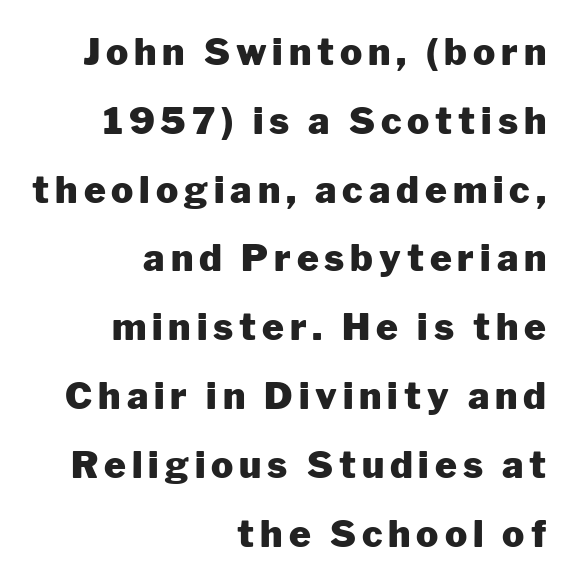
Q: Is the text bold? A: Yes.
Q: Is the text italic (slanted)? A: No, it is upright.
Q: Is the typeface a serif or a sans-serif typeface? A: Sans-serif.
Q: Is the text underlined? A: No.
Q: How is the paragraph aligned? A: Right-aligned.
Q: Width (condensed, normal, or wide)? A: Normal.
Q: Stroke contrast? A: Low.
Q: x-height? A: Medium.
Q: Monospaced? A: No.
